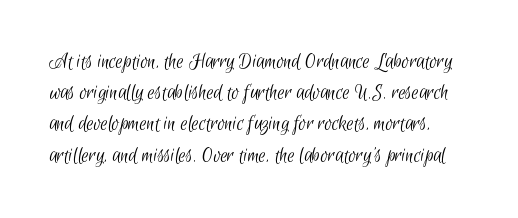
{"bold": "no", "underline": "no", "line_spacing": "normal", "line_spacing_ratio": 1.42, "letter_spacing": "normal", "letter_spacing_em": 0.0, "glyph_px": 22}
